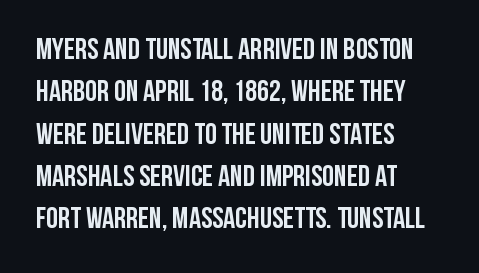
Whoever set this chose a conventional vertical rhythm. The text block is weighted toward the left margin, trailing off unevenly rightward. Nobody touched the tracking dial on this one. This sample uses a sans-serif face. Character widths vary here, with narrow letters taking less room than wide ones.
